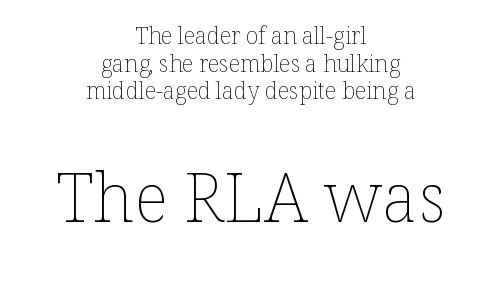
The image shows 68 px thin type, upright; set centered, line spacing 1.2x, normal letter spacing, not underlined; the second (bottom) block is 2.96x larger; low stroke contrast and a medium x-height.
